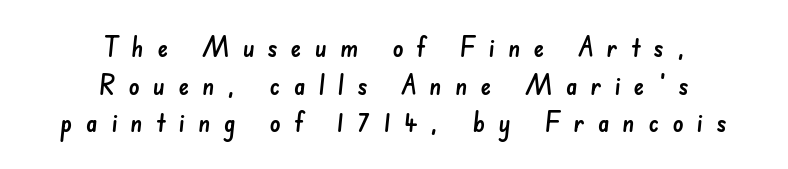
The image shows 27 px text type; set centered, normal line spacing (1.39x), unusually wide letter spacing (+0.49 em), not underlined.
